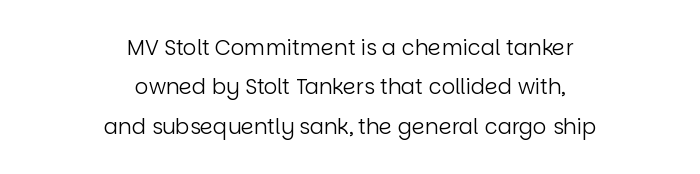
The image shows 21 px text type, upright; set centered, line spacing 1.88x, normal letter spacing, not underlined.
